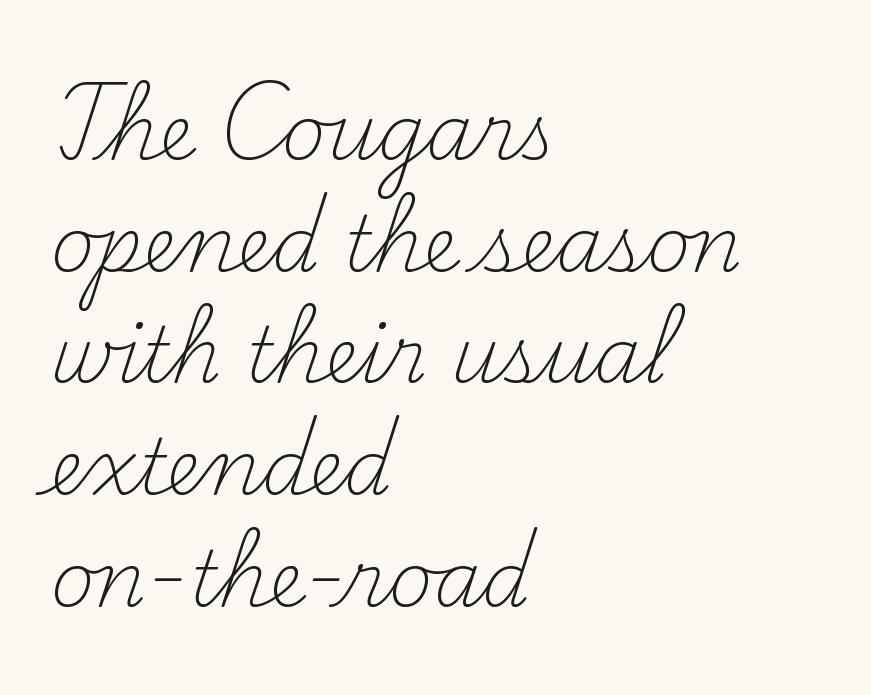
Q: Is the text bold? A: No.
Q: Is the text italic (slanted)? A: Yes.
Q: Is the text underlined? A: No.
Q: How is the paragraph aligned? A: Left-aligned.
Q: Is the spacing between letters normal or unusually wide? A: Normal.
Q: Is the spacing between lines tight, normal or loose? A: Normal.
Q: Width (condensed, normal, or wide)? A: Normal.
Q: Stroke contrast? A: Medium.
Q: x-height? A: Small.
Q: Monospaced? A: No.
